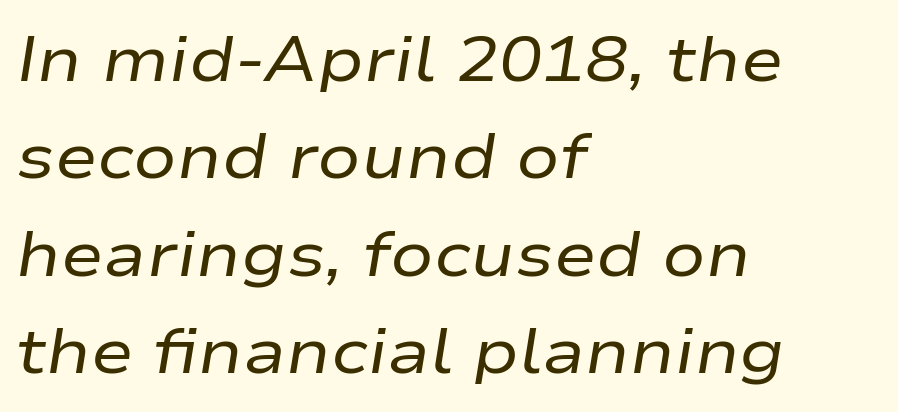
Q: Is the text bold? A: No.
Q: Is the text italic (slanted)? A: Yes, it leans right by about 9 degrees.
Q: Is the text underlined? A: No.
Q: How is the paragraph aligned? A: Left-aligned.
Q: Is the spacing between letters normal or unusually wide? A: Normal.
Q: Is the spacing between lines tight, normal or loose? A: Normal.
Q: Width (condensed, normal, or wide)? A: Wide.
Q: Stroke contrast? A: Low.
Q: x-height? A: Medium.
Q: Monospaced? A: No.
